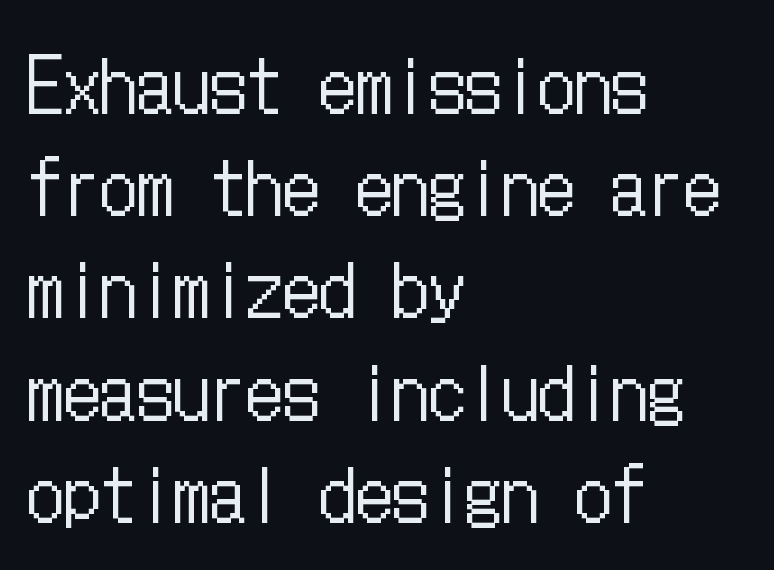
Stems here are at most as thick as an everyday book face. Has an underline been added? It has not. Is there any slant? The stems are plumb. Observe the ordinary spacing: letters are neighbours, not strangers. The paragraph shown leans on its left margin.
